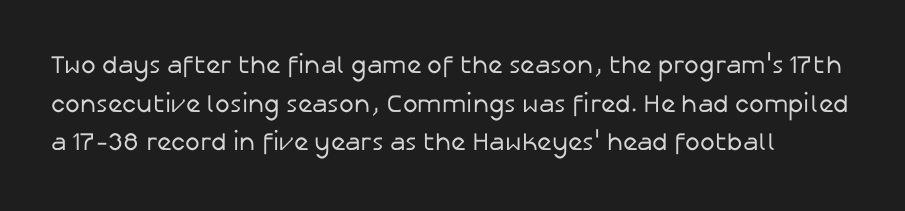
The image shows 25 px text type, upright; set normal line spacing (1.55x), normal letter spacing, not underlined.
